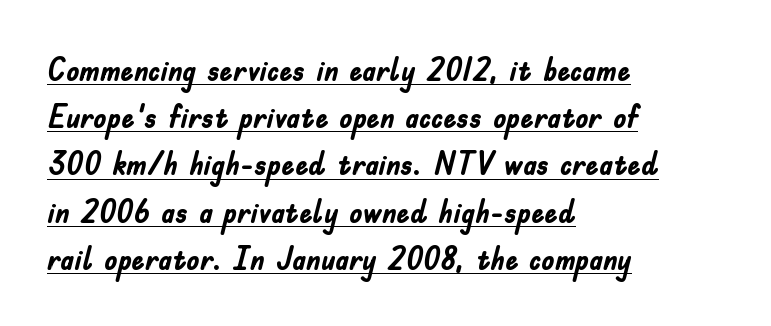
Q: Is the text bold? A: Yes.
Q: Is the text italic (slanted)? A: Yes.
Q: Is the typeface a serif or a sans-serif typeface? A: Sans-serif.
Q: Is the text underlined? A: Yes.
Q: How is the paragraph aligned? A: Left-aligned.
Q: Is the spacing between letters normal or unusually wide? A: Normal.
Q: Is the spacing between lines tight, normal or loose? A: Normal.
Q: Width (condensed, normal, or wide)? A: Condensed.
Q: Stroke contrast? A: Low.
Q: x-height? A: Small.
Q: Monospaced? A: No.
